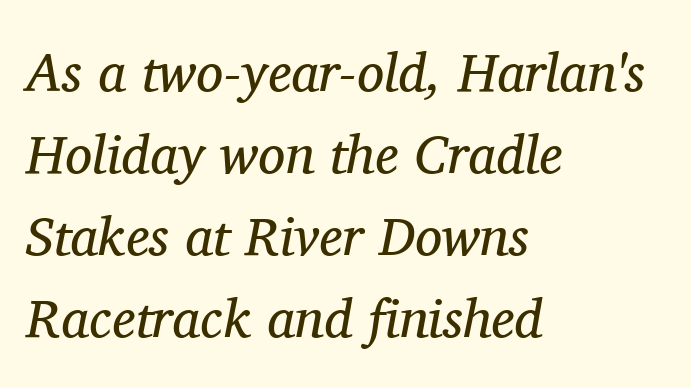
The image shows 54 px regular-weight serif type, italic (leaning right); set left-aligned, normal line spacing (1.52x), normal letter spacing, not underlined; medium stroke contrast and a medium x-height.
